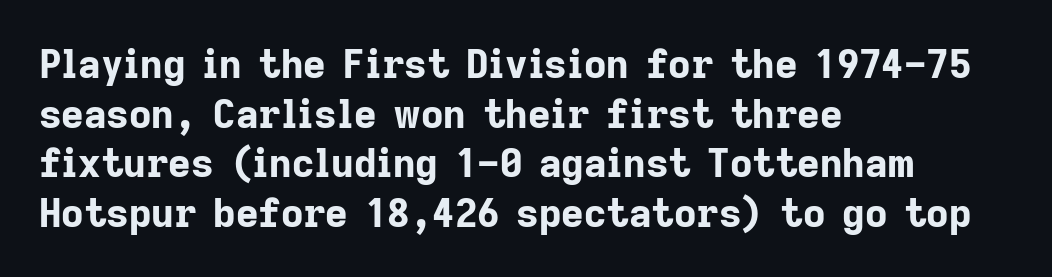
In terms of letterspacing, this is plain default setting. The glyphs are unaccompanied by any horizontal stroke below them. The font's upright variant was chosen for this text. The font family rendered here belongs to the sans-serif group. The setting favours the left margin, as ordinary paragraphs usually do.
